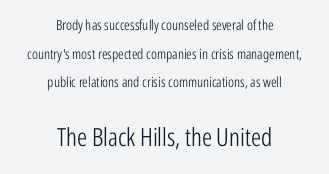
The image shows 25 px text type, upright; set centered, loose line spacing (2.04x), normal letter spacing, not underlined; the second (bottom) block is 1.79x larger.
